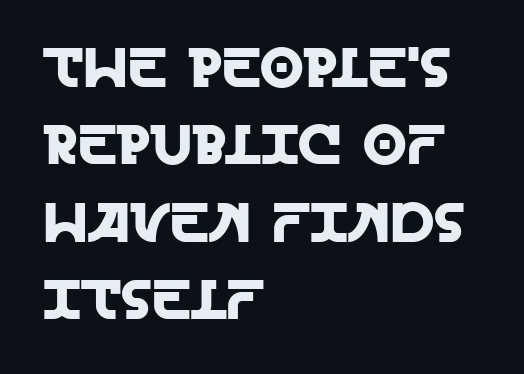
The rag falls on the right side of this text block. Observe the ordinary spacing: letters are neighbours, not strangers. What kind of face is this? One without serifs — a sans. This sample has the flowing, uneven cadence of proportional lettering. The type sits square on the baseline with zero lean. Clear beneath every line of the passage.
